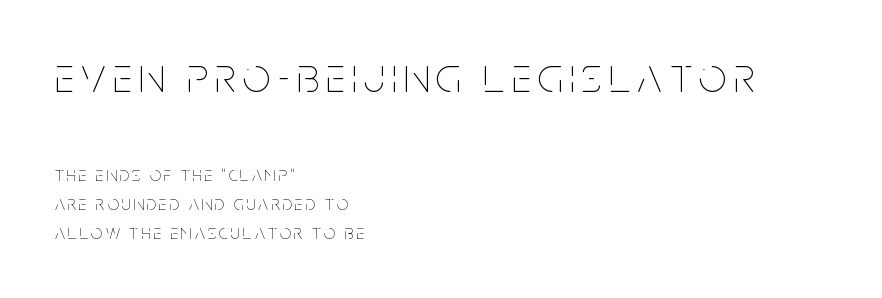
Q: Is the text bold? A: No.
Q: Is the text italic (slanted)? A: No, it is upright.
Q: Is the text underlined? A: No.
Q: How is the paragraph aligned? A: Left-aligned.
Q: Is the spacing between lines tight, normal or loose? A: Normal.
Q: Which block of text is set in a larger size, the first (top) or the second (bottom)? A: The first (top) one.
Q: Width (condensed, normal, or wide)? A: Condensed.
Q: Stroke contrast? A: Low.
Q: x-height? A: Large.
Q: Monospaced? A: No.
